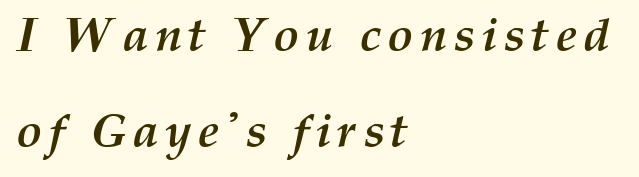
How would I describe the line gaps? Wide and relaxed. Which margin do the lines hug? The left one — the right edge is uneven. Emphasis-style slanted type is in use. Each letter keeps its own natural width here, so spacing adapts to shape.
